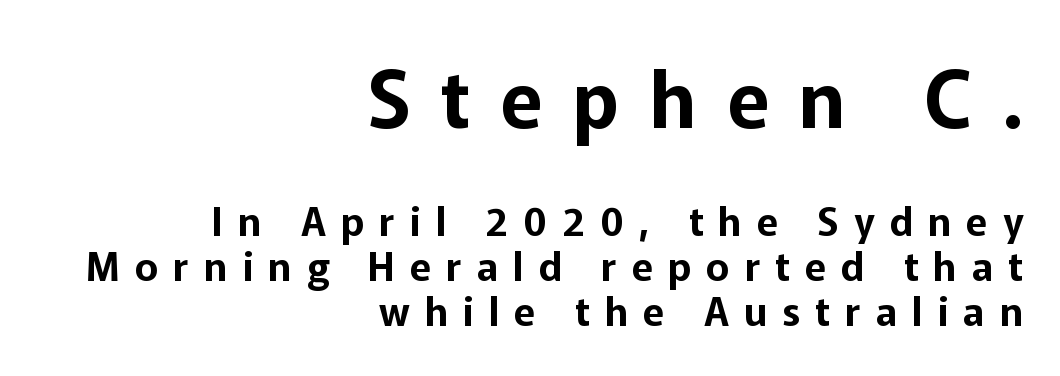
Q: Is the text italic (slanted)? A: No, it is upright.
Q: Is the typeface a serif or a sans-serif typeface? A: Sans-serif.
Q: Is the text underlined? A: No.
Q: How is the paragraph aligned? A: Right-aligned.
Q: Is the spacing between letters normal or unusually wide? A: Unusually wide.
Q: Which block of text is set in a larger size, the first (top) or the second (bottom)? A: The first (top) one.
Q: Width (condensed, normal, or wide)? A: Normal.
Q: Stroke contrast? A: Low.
Q: x-height? A: Medium.
Q: Monospaced? A: No.
